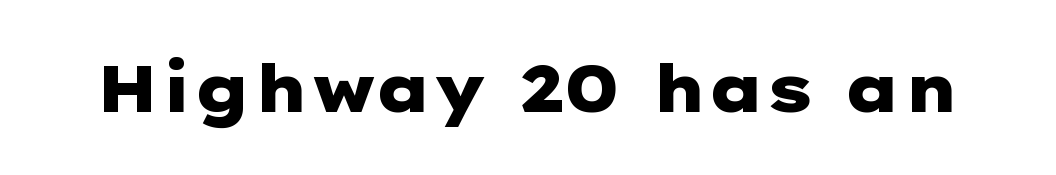
{"serif": "no", "italic": "no", "bold": "yes", "weight": "heavy", "width": "wide", "stroke_contrast": "low", "x_height": "medium", "underline": "no", "letter_spacing": "normal", "letter_spacing_em": 0.0, "glyph_px": 66}
